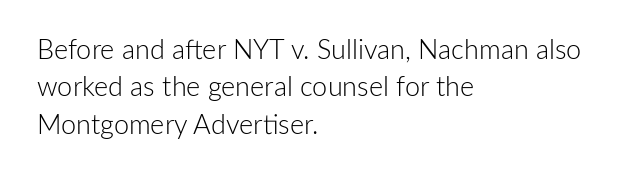
Q: Is the text bold? A: No.
Q: Is the text italic (slanted)? A: No, it is upright.
Q: Is the text underlined? A: No.
Q: How is the paragraph aligned? A: Left-aligned.
Q: Is the spacing between letters normal or unusually wide? A: Normal.
Q: Is the spacing between lines tight, normal or loose? A: Normal.
